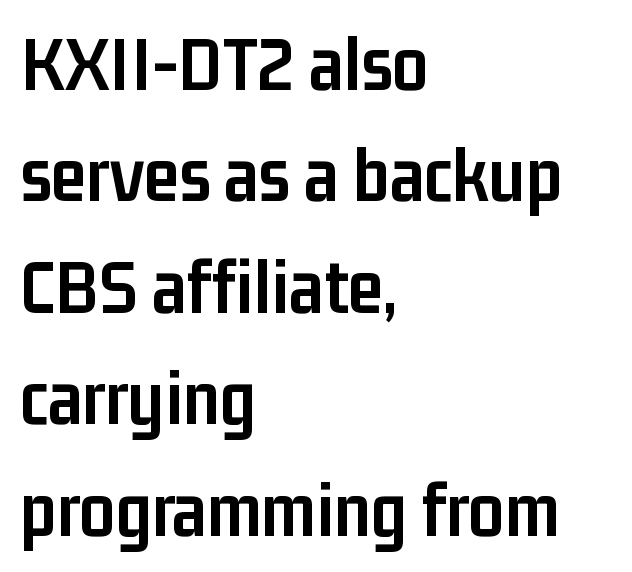
The setting favours the left margin, as ordinary paragraphs usually do. In terms of letterform style, serifs are entirely absent. Pretty heavy lettering here — definitely bold. The space between consecutive lines is moderate. A typesetter would mark this as roman, not italic.
